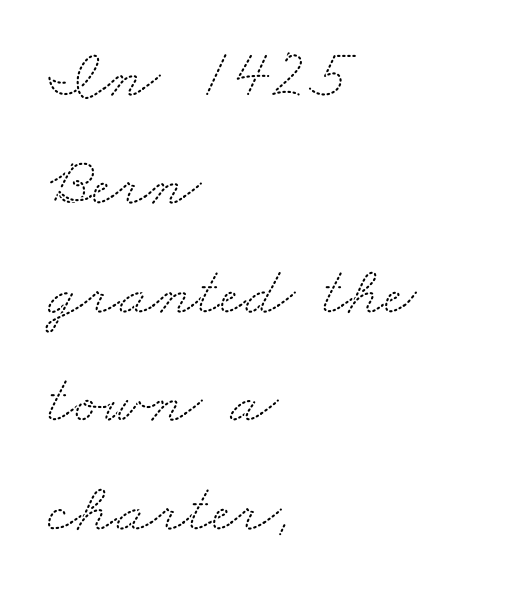
The image shows 70 px wide serif type; set left-aligned, normal line spacing (1.55x), normal letter spacing, not underlined; medium stroke contrast and a small x-height.
